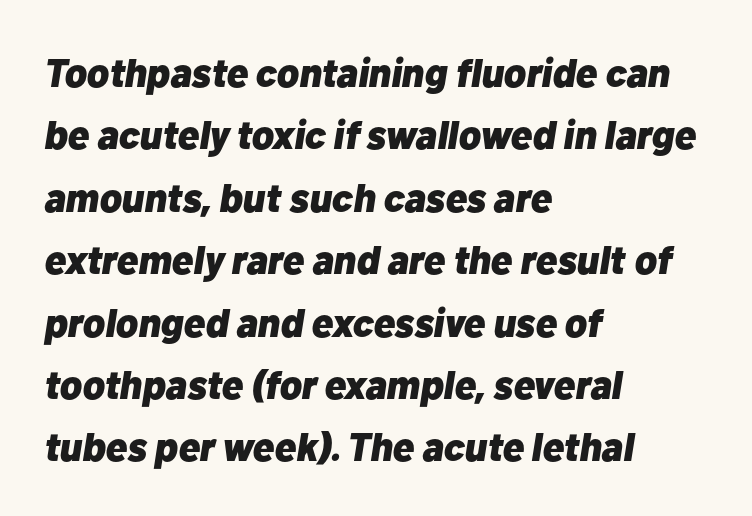
{"italic": "yes", "lean": "right", "slant_degrees": 10, "bold": "yes", "weight": "heavy", "width": "normal", "stroke_contrast": "low", "x_height": "medium", "monospaced": "no", "underline": "no", "align": "left", "line_spacing": "normal", "line_spacing_ratio": 1.56, "letter_spacing": "normal", "letter_spacing_em": 0.0, "glyph_px": 40}
